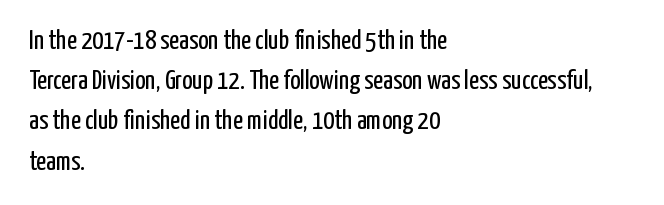
The paragraph shown leans on its left margin. Has an underline been added? It has not. The font's upright variant was chosen for this text. The cut favours lightness, reaching ordinary text weight at its darkest.
